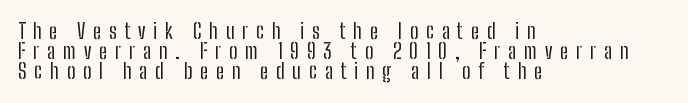
The strokes carry an ordinary text weight at most. Nope, not italic — everything's standing straight. Honestly, the rows look squashed on top of each other. Horizontal alignment here is leftward, the default for most running prose. Caption: expanded tracking, letters set apart.
